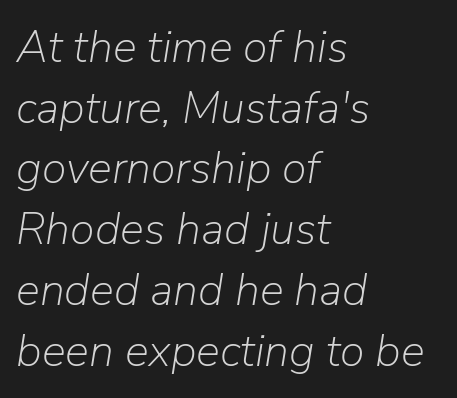
Q: Is the text bold? A: No.
Q: Is the text italic (slanted)? A: Yes, it leans right by about 9 degrees.
Q: Is the text underlined? A: No.
Q: How is the paragraph aligned? A: Left-aligned.
Q: Is the spacing between letters normal or unusually wide? A: Normal.
Q: Is the spacing between lines tight, normal or loose? A: Normal.
Q: Width (condensed, normal, or wide)? A: Normal.
Q: Stroke contrast? A: Low.
Q: x-height? A: Medium.
Q: Monospaced? A: No.
